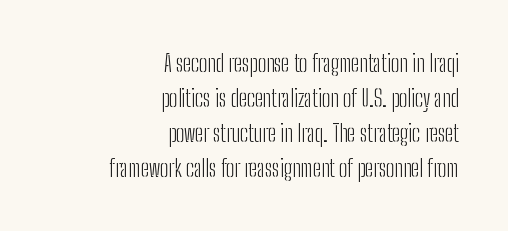
The image shows 23 px text type, upright; set right-aligned, normal line spacing (1.52x), normal letter spacing, not underlined.
